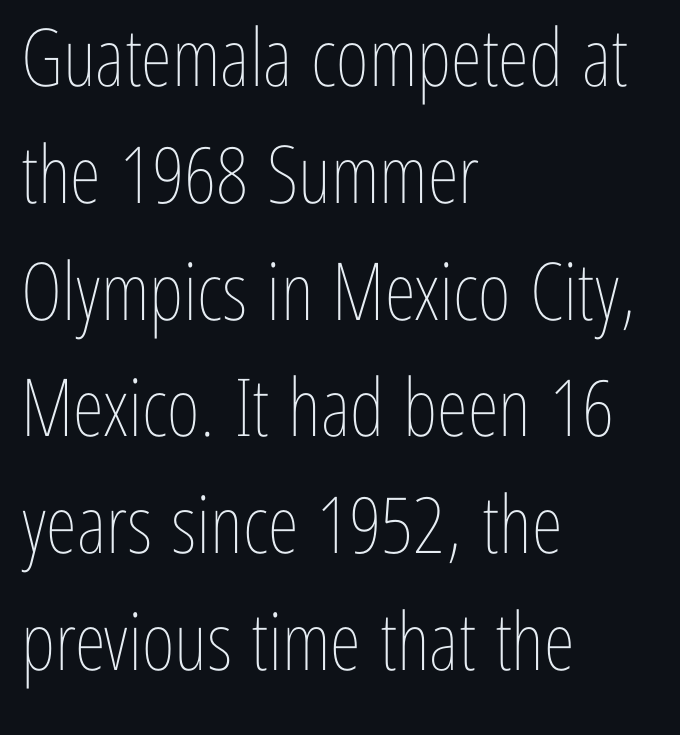
The image shows 80 px thin, condensed type, upright; set left-aligned, normal line spacing (1.46x), normal letter spacing, not underlined; low stroke contrast and a medium x-height.
